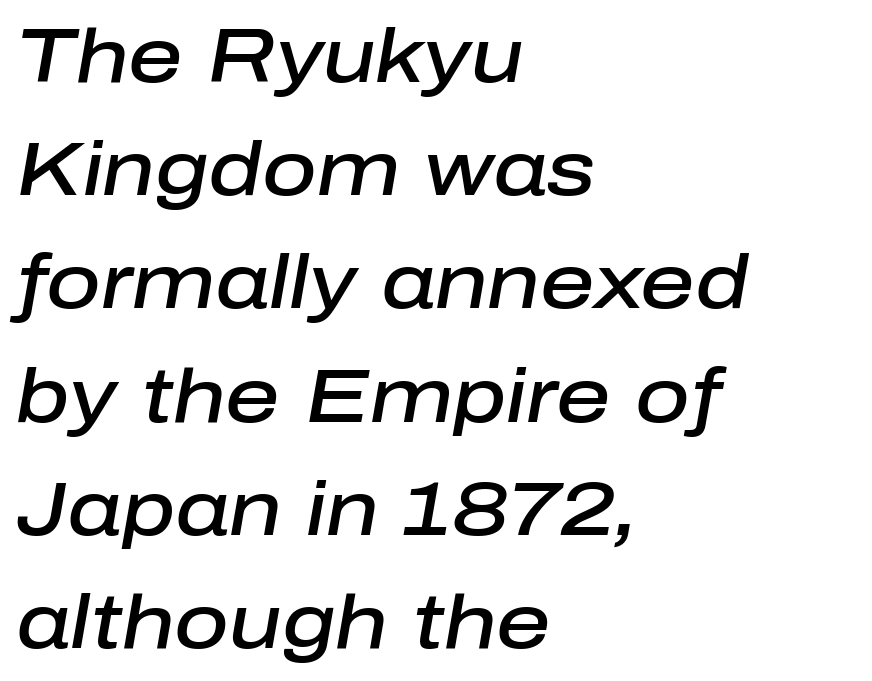
The image shows 75 px semibold type, italic (leaning right); set left-aligned, normal line spacing (1.51x), normal letter spacing, not underlined; low stroke contrast and a medium x-height.
